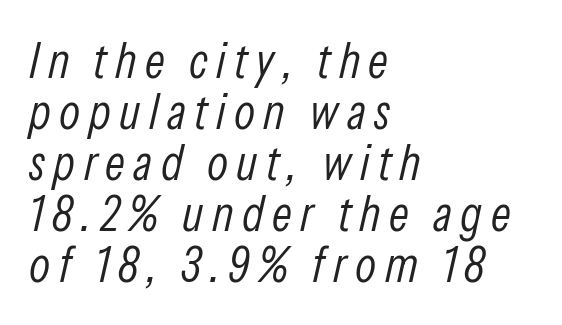
Plain, unruled lines of type. Line starts are locked; line ends wander. Rendered with sloped, italic letterforms. The typeface has the unassuming heft of standard copy or less. These lines are rendered in a variable-pitch font.
